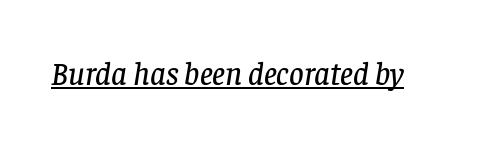
Tracking value appears to be zero — textbook default spacing. The specimen includes a rule beneath the text block's lines. Do the characters align in a grid? No, the font is proportional. Compared with ordinary roman type, these characters are visibly tilted. Stroke terminals: seriffed.
